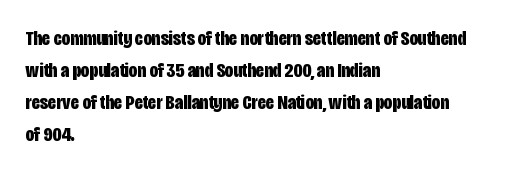
The type sits square on the baseline with zero lean. Summary of weight: heavy, a full bold. Interline gaps are of average width in this sample. The type is set solid horizontally, with unmodified tracking. Underline: absent.
